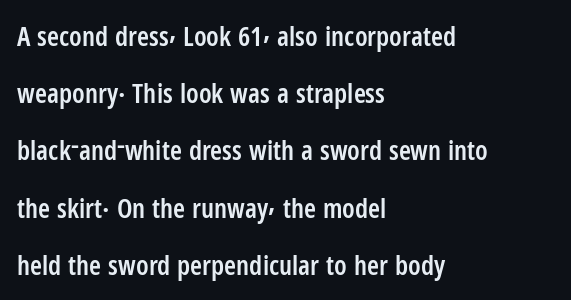
Q: Is the text bold? A: Semi-bold.
Q: Is the text italic (slanted)? A: No, it is upright.
Q: Is the text underlined? A: No.
Q: How is the paragraph aligned? A: Left-aligned.
Q: Is the spacing between letters normal or unusually wide? A: Normal.
Q: Is the spacing between lines tight, normal or loose? A: Loose.
